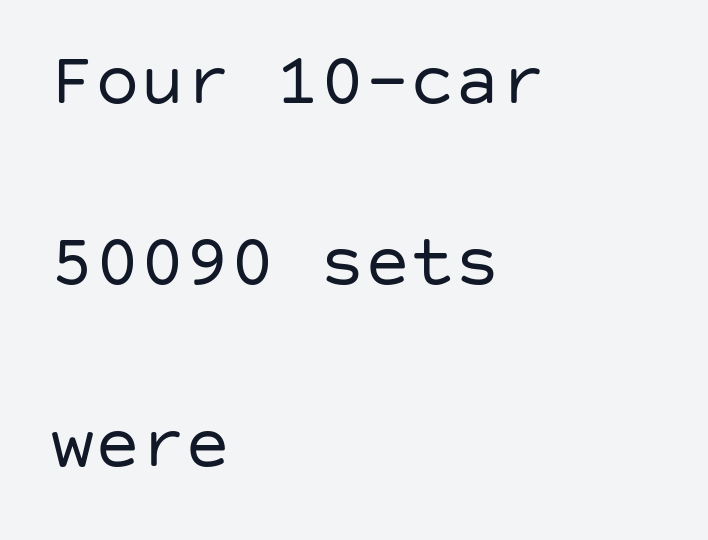
Glance below the letters and you will spot only blank space. Glyph-to-glyph distance matches everyday printed text. If you drew a ruler down the left edge, every line would touch it. The strokes are not fattened; the text isn't bold. Unlike italic type, these characters show no tilt at all.
